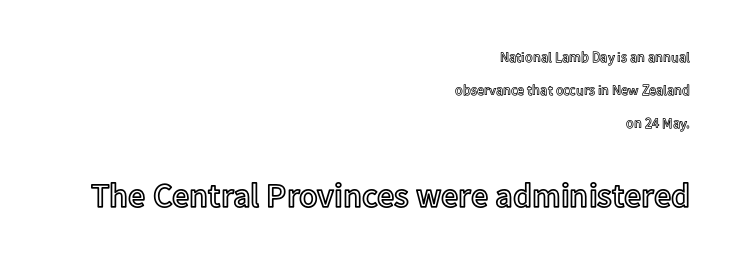
{"italic": "no", "width": "normal", "x_height": "medium", "monospaced": "no", "underline": "no", "align": "right", "line_spacing": "loose", "line_spacing_ratio": 2.34, "letter_spacing": "normal", "letter_spacing_em": 0.0, "larger_block": "second", "size_ratio": 2.43, "glyph_px": 34}
